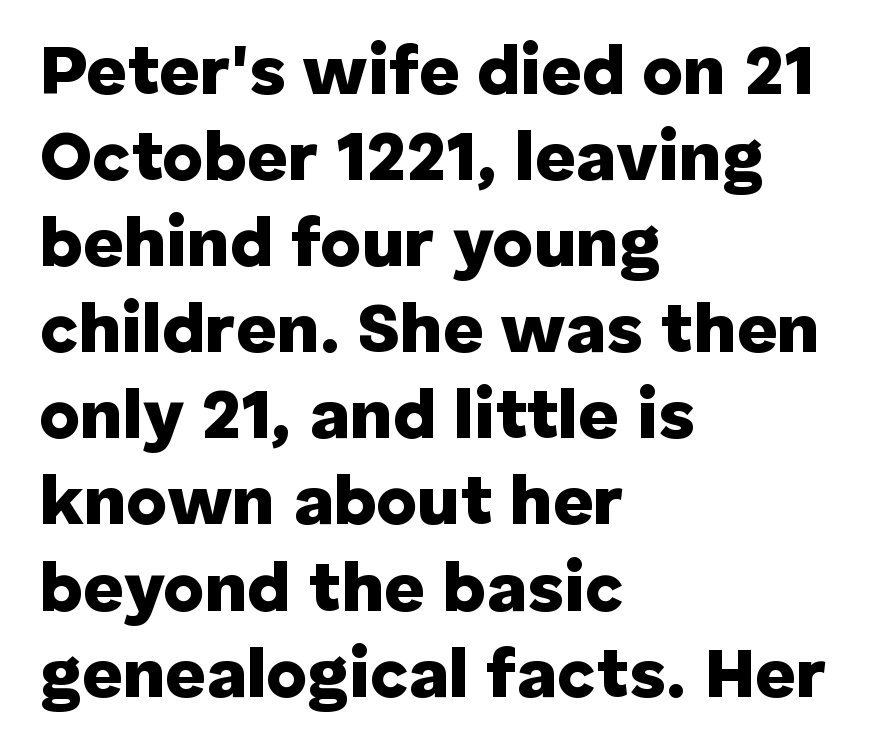
{"serif": "no", "italic": "no", "bold": "yes", "weight": "heavy", "width": "normal", "stroke_contrast": "low", "x_height": "medium", "monospaced": "no", "underline": "no", "align": "left", "line_spacing_ratio": 1.23, "letter_spacing": "normal", "letter_spacing_em": 0.0, "glyph_px": 70}
